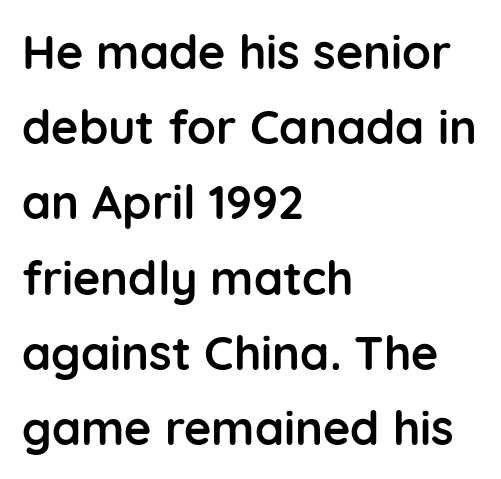
The image shows 47 px semibold sans-serif type, upright; set left-aligned, normal line spacing (1.6x), normal letter spacing, not underlined; low stroke contrast and a medium x-height.
